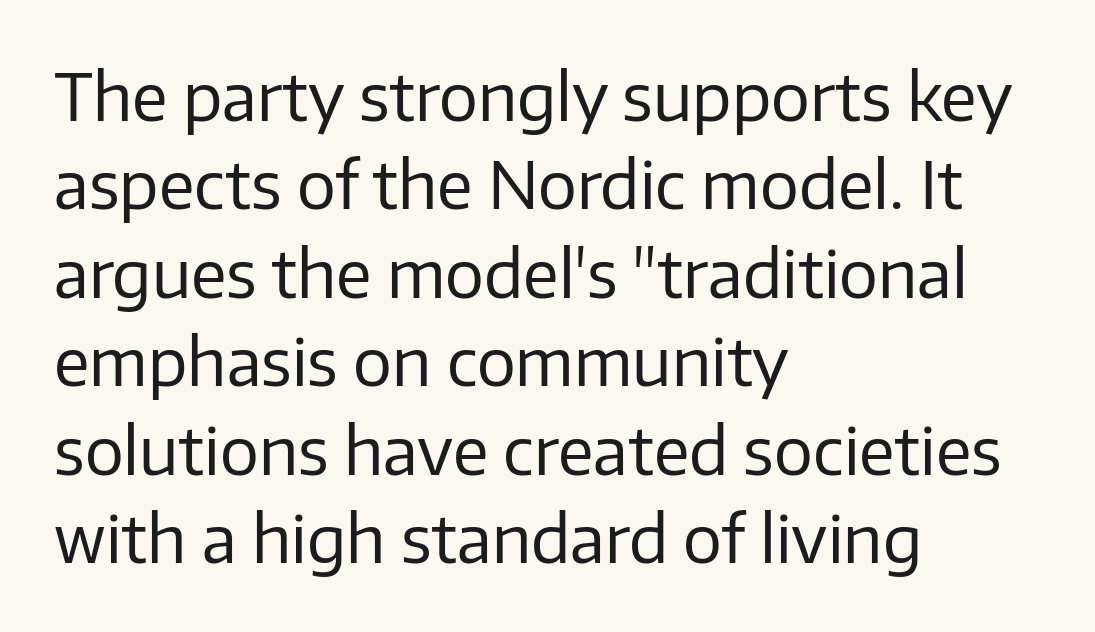
This sample uses an upright cut, with every glyph sitting square on the baseline. How are the letters spaced? Ordinarily, with no added tracking. The rows are spaced the way most documents space them. Layout note: lines flush left. The letters advance in unequal steps, a hallmark of proportional type. I'd call this a sans setting — the letters go barefoot.
